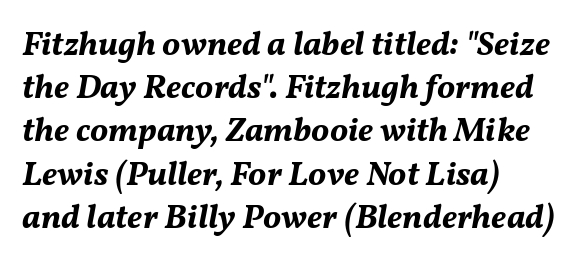
This sample has the flowing, uneven cadence of proportional lettering. Posture: slanted. The typesetter chose a ragged-right arrangement here. Compared with typical paragraphs, the rows here are spaced about the same. Words float on clear page, feet unadorned.
